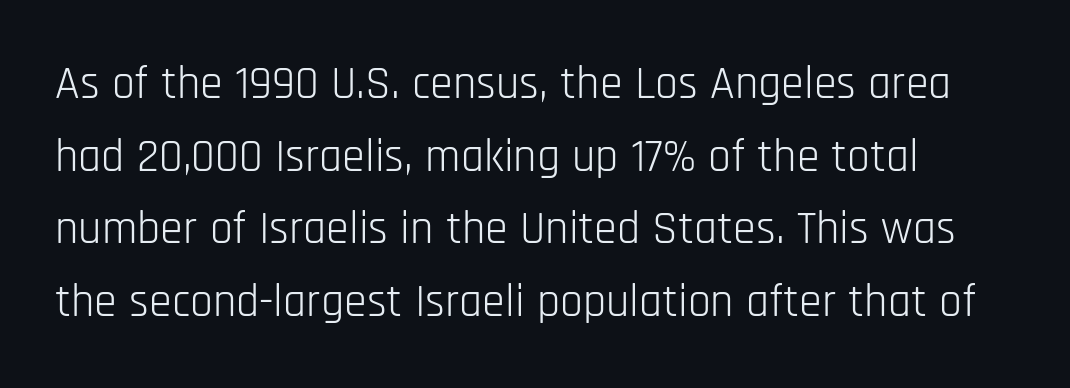
Q: Is the text bold? A: No.
Q: Is the text italic (slanted)? A: No, it is upright.
Q: Is the typeface a serif or a sans-serif typeface? A: Sans-serif.
Q: Is the text underlined? A: No.
Q: How is the paragraph aligned? A: Left-aligned.
Q: Is the spacing between letters normal or unusually wide? A: Normal.
Q: Is the spacing between lines tight, normal or loose? A: Normal.
Q: Width (condensed, normal, or wide)? A: Condensed.
Q: Stroke contrast? A: Low.
Q: x-height? A: Large.
Q: Monospaced? A: No.
